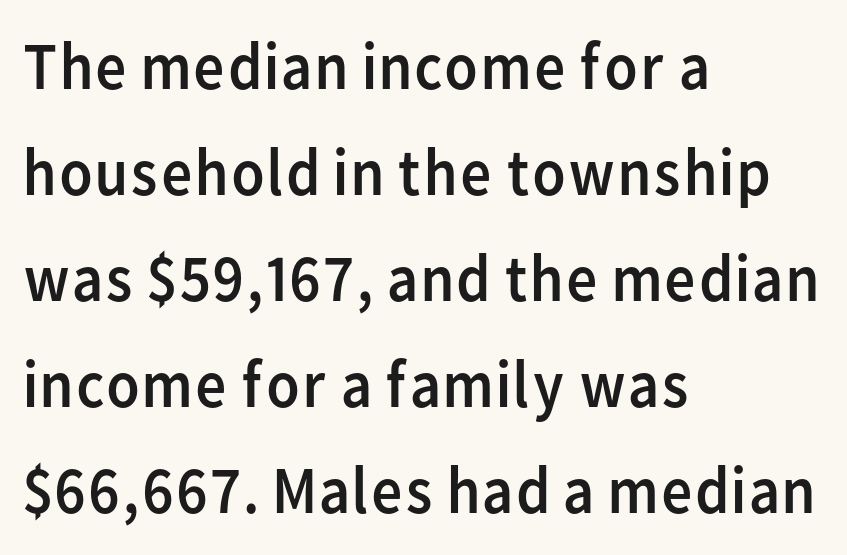
{"serif": "no", "italic": "no", "bold": "no", "weight": "regular", "width": "normal", "stroke_contrast": "low", "x_height": "medium", "monospaced": "no", "underline": "no", "align": "left", "line_spacing": "normal", "line_spacing_ratio": 1.56, "letter_spacing": "normal", "letter_spacing_em": 0.0, "glyph_px": 68}
